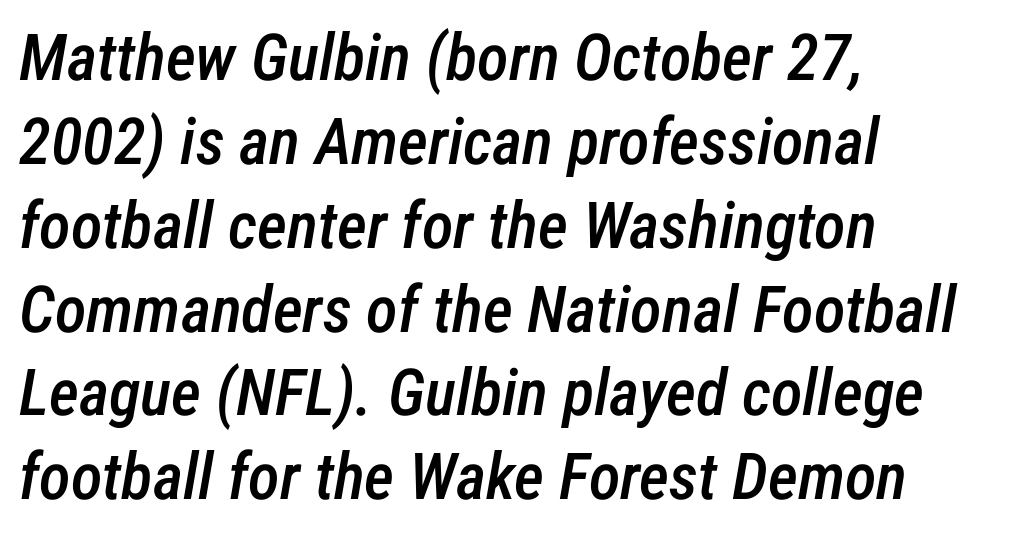
{"italic": "yes", "lean": "right", "slant_degrees": 12, "bold": "semi", "weight": "semibold", "width": "condensed", "stroke_contrast": "low", "x_height": "medium", "monospaced": "no", "underline": "no", "align": "left", "line_spacing": "normal", "line_spacing_ratio": 1.29, "letter_spacing": "normal", "letter_spacing_em": 0.0, "glyph_px": 65}
